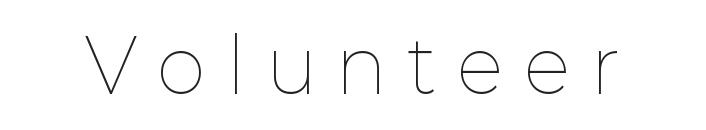
Q: Is the text bold? A: No.
Q: Is the text italic (slanted)? A: No, it is upright.
Q: Is the text underlined? A: No.
Q: Is the spacing between letters normal or unusually wide? A: Unusually wide.
Q: Width (condensed, normal, or wide)? A: Normal.
Q: Stroke contrast? A: Low.
Q: x-height? A: Medium.
Q: Monospaced? A: No.
